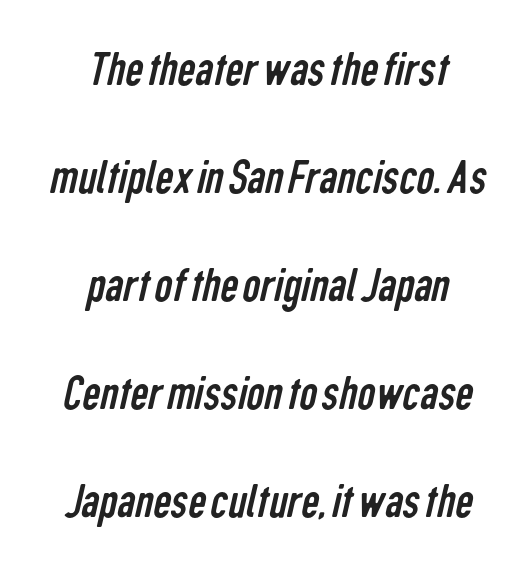
The image shows 50 px regular-weight, condensed sans-serif type; set centered, loose line spacing (2.16x), normal letter spacing, not underlined; low stroke contrast and a medium x-height.
